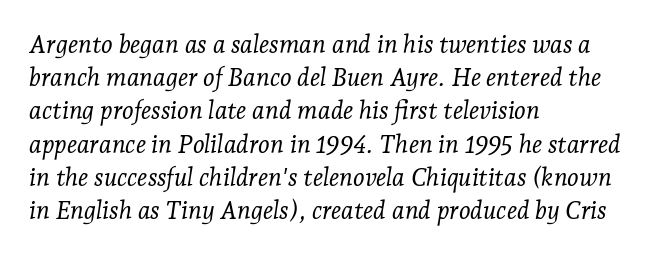
The image shows 25 px text type, italic (leaning right); set left-aligned, normal line spacing (1.33x), normal letter spacing, not underlined.
